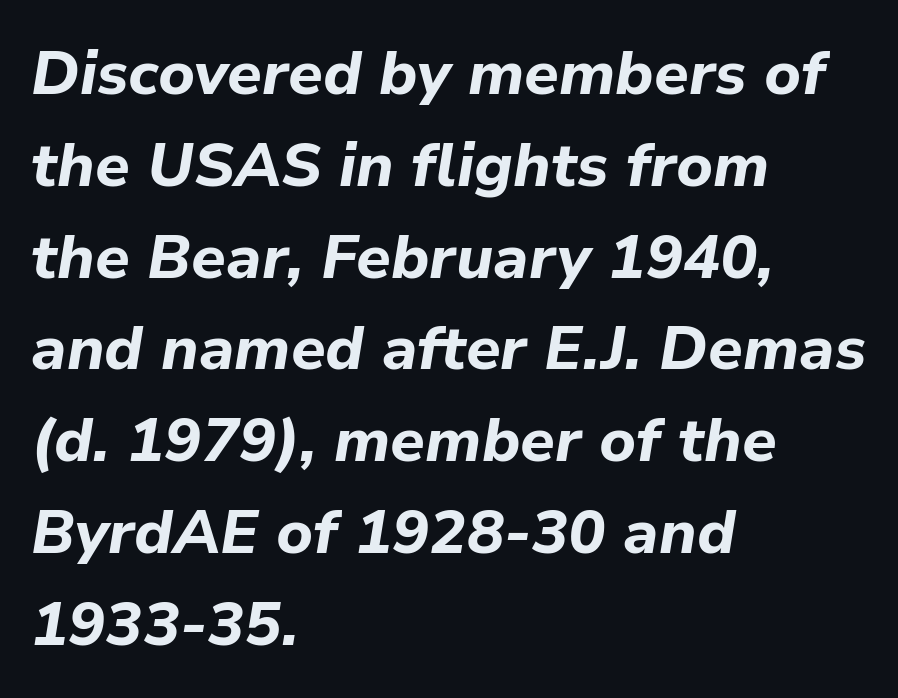
This rendering uses left alignment, leaving the right contour irregular. Any mark beneath the type? The region is blank. Varying glyph widths throughout — classic text-font behaviour. The rendering uses a bold face; every stroke is thick and dark.
